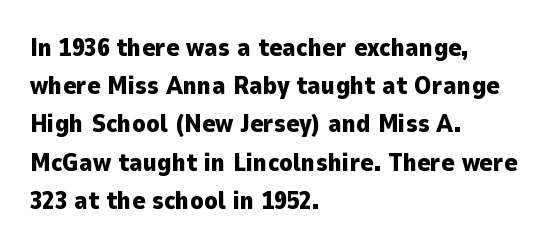
{"italic": "no", "bold": "yes", "underline": "no", "align": "left", "line_spacing": "normal", "line_spacing_ratio": 1.53, "letter_spacing": "normal", "letter_spacing_em": 0.0, "glyph_px": 25}
